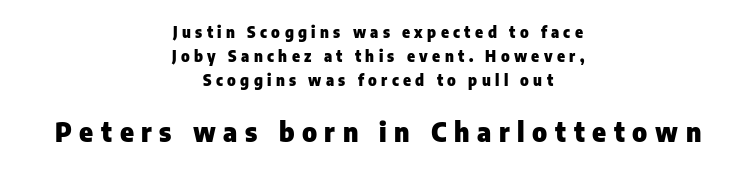
The image shows 26 px bold type, upright; set centered, normal line spacing (1.6x), unusually wide letter spacing (+0.29 em), not underlined; the second (bottom) block is 1.73x larger.
